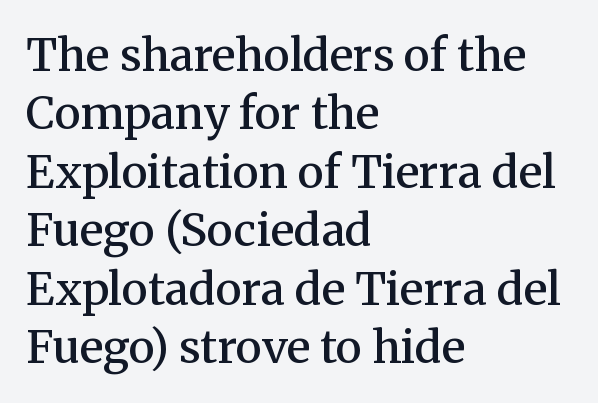
Q: Is the text bold? A: Semi-bold.
Q: Is the text italic (slanted)? A: No, it is upright.
Q: Is the typeface a serif or a sans-serif typeface? A: Serif.
Q: Is the text underlined? A: No.
Q: How is the paragraph aligned? A: Left-aligned.
Q: Is the spacing between letters normal or unusually wide? A: Normal.
Q: Is the spacing between lines tight, normal or loose? A: Normal.
Q: Width (condensed, normal, or wide)? A: Normal.
Q: Stroke contrast? A: Medium.
Q: x-height? A: Medium.
Q: Monospaced? A: No.
